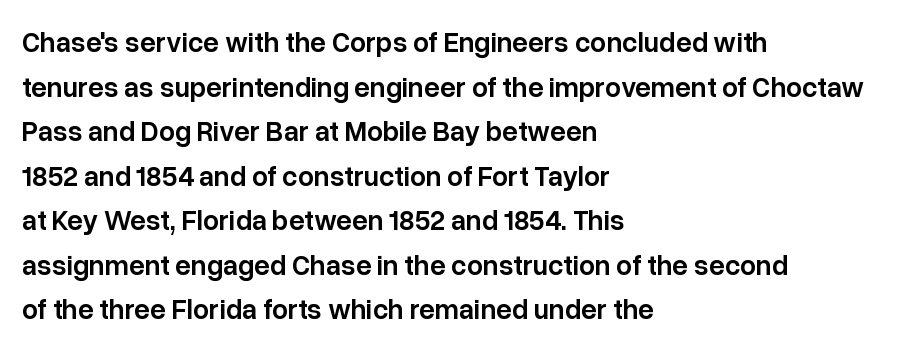
Q: Is the text bold? A: Semi-bold.
Q: Is the text italic (slanted)? A: No, it is upright.
Q: Is the typeface a serif or a sans-serif typeface? A: Sans-serif.
Q: Is the text underlined? A: No.
Q: How is the paragraph aligned? A: Left-aligned.
Q: Is the spacing between letters normal or unusually wide? A: Normal.
Q: Is the spacing between lines tight, normal or loose? A: Normal.
Q: Width (condensed, normal, or wide)? A: Normal.
Q: Stroke contrast? A: Low.
Q: x-height? A: Medium.
Q: Monospaced? A: No.
